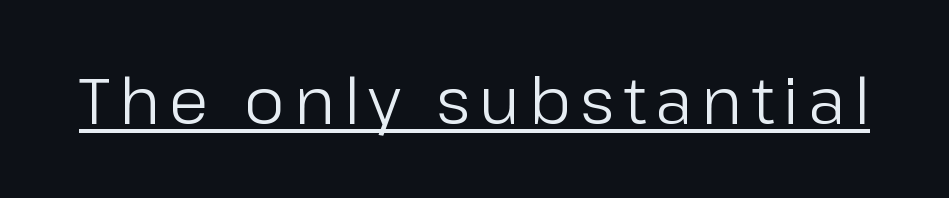
Q: Is the text bold? A: No.
Q: Is the text italic (slanted)? A: No, it is upright.
Q: Is the typeface a serif or a sans-serif typeface? A: Sans-serif.
Q: Is the text underlined? A: Yes.
Q: Width (condensed, normal, or wide)? A: Normal.
Q: Stroke contrast? A: Low.
Q: x-height? A: Medium.
Q: Monospaced? A: No.
